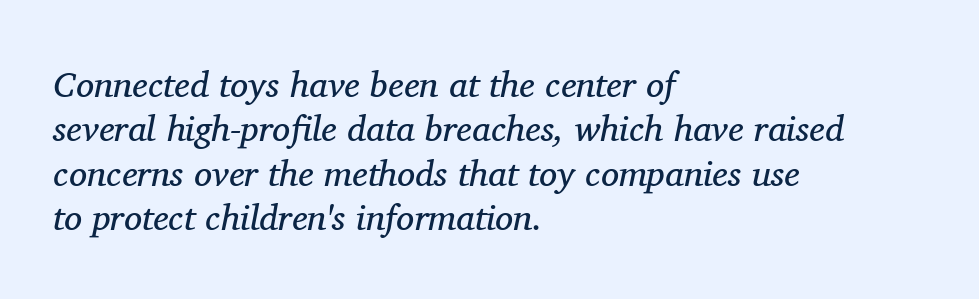
The image shows 36 px regular-weight serif type, italic (leaning right); set left-aligned, line spacing 1.23x, normal letter spacing, not underlined; medium stroke contrast and a medium x-height.
